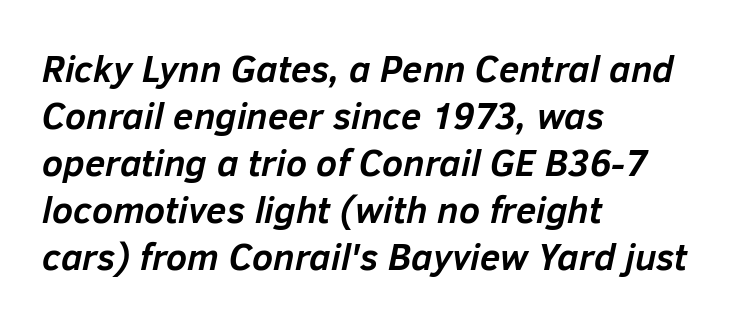
{"italic": "yes", "lean": "right", "slant_degrees": 12, "bold": "yes", "weight": "semibold", "width": "normal", "stroke_contrast": "low", "x_height": "medium", "monospaced": "no", "underline": "no", "align": "left", "line_spacing": "normal", "line_spacing_ratio": 1.27, "letter_spacing": "normal", "letter_spacing_em": 0.0, "glyph_px": 37}
